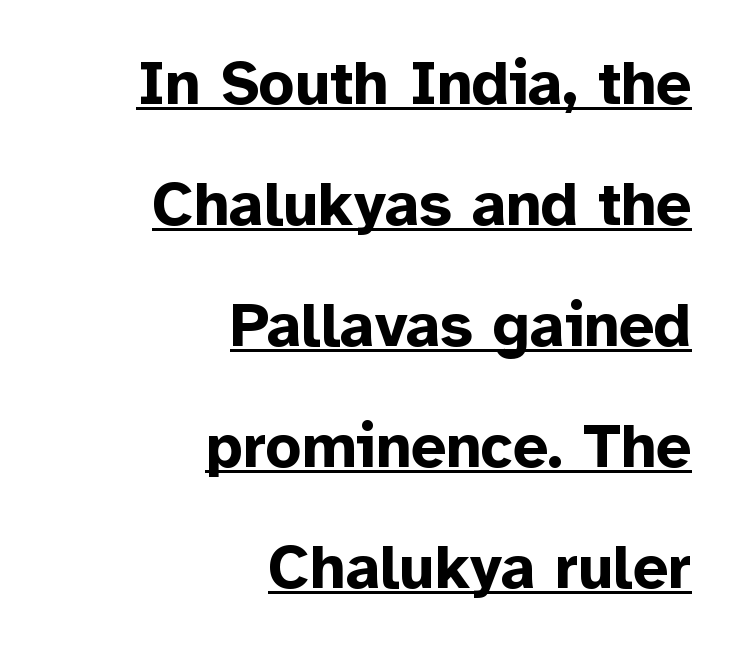
Regarding serifs, this sample does without them. Is the letter spacing exaggerated? No — it looks like the ordinary default. This sample has the flowing, uneven cadence of proportional lettering. Like a heading marked for emphasis, these lines bear an underscore.
